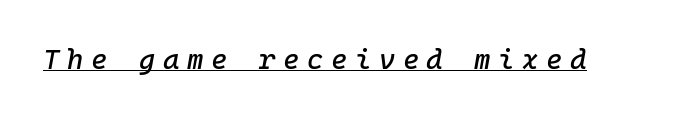
This is underlined copy, the kind a proofreader might mark for attention. Look at the tracking — it's clearly loosened, letters drifting apart. Think of a typewriter: that constant character pitch is what you see here. Slant detected: the letters are inclined.
